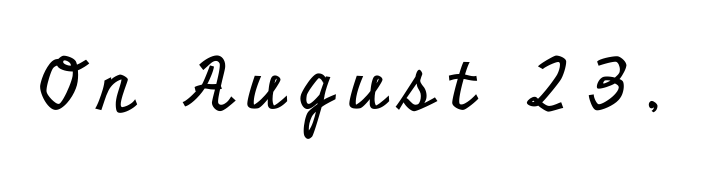
The space beneath each line is pristine and unruled. You could only call the tracking loose — the letters float apart. Character widths vary here, with narrow letters taking less room than wide ones. The characters display serif detailing at their extremities.
